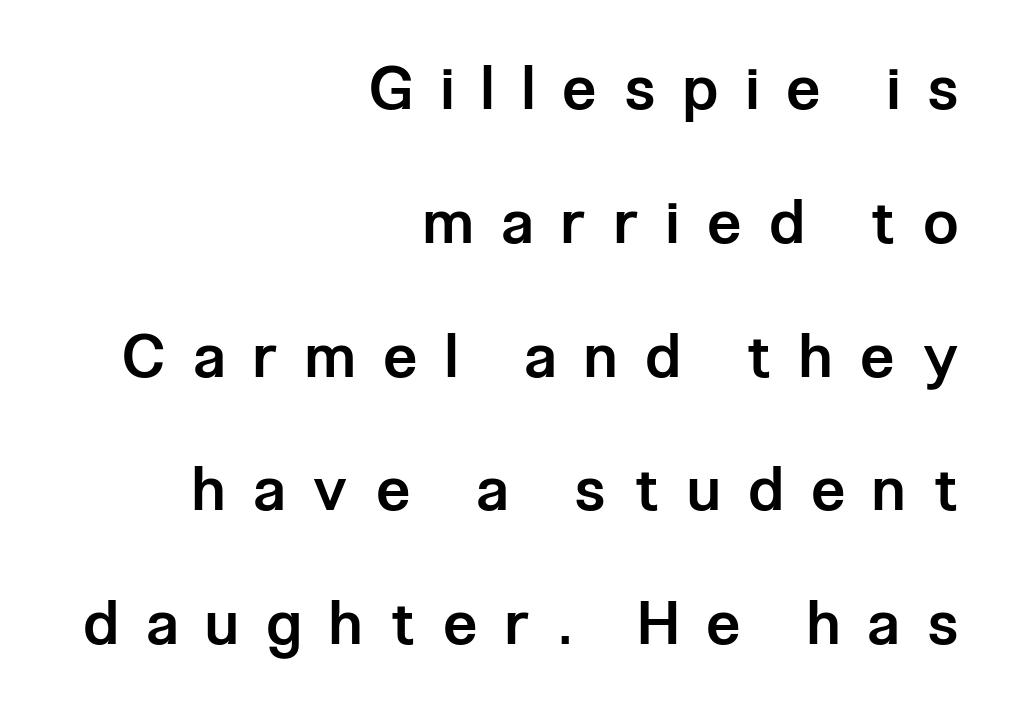
The passage is arranged like a letterhead date or caption credit — flush right. The letters carry no serifs — their stems end cleanly without finishing strokes. These lines carry some extra weight — a demibold, not a full bold. When letters stand straight like this, we call the style roman or upright.
